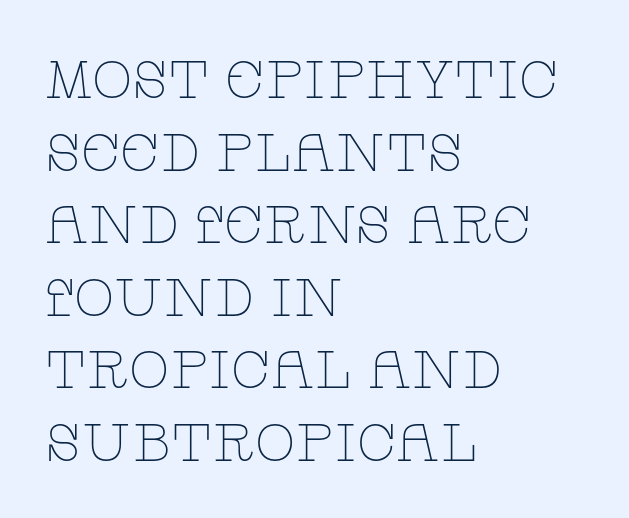
The image shows 53 px thin, wide serif type, upright; set left-aligned, normal line spacing (1.37x), normal letter spacing, not underlined; low stroke contrast and a large x-height.
